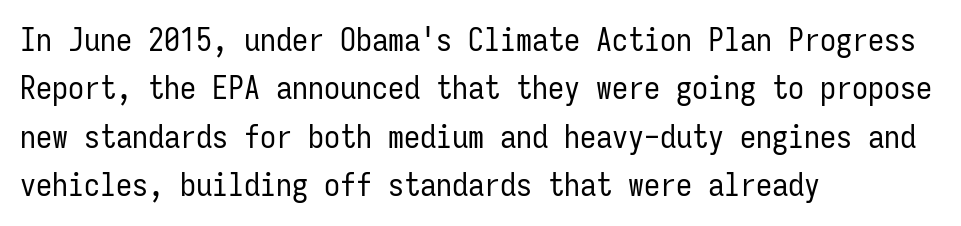
Q: Is the text bold? A: No.
Q: Is the text italic (slanted)? A: No, it is upright.
Q: Is the typeface a serif or a sans-serif typeface? A: Sans-serif.
Q: Is the text underlined? A: No.
Q: How is the paragraph aligned? A: Left-aligned.
Q: Is the spacing between letters normal or unusually wide? A: Normal.
Q: Is the spacing between lines tight, normal or loose? A: Normal.
Q: Width (condensed, normal, or wide)? A: Condensed.
Q: Stroke contrast? A: Low.
Q: x-height? A: Medium.
Q: Monospaced? A: Yes.
